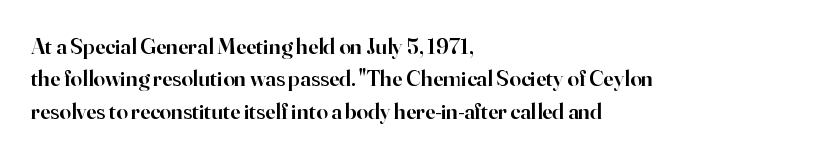
Q: Is the text bold? A: Semi-bold.
Q: Is the text italic (slanted)? A: No, it is upright.
Q: Is the text underlined? A: No.
Q: How is the paragraph aligned? A: Left-aligned.
Q: Is the spacing between letters normal or unusually wide? A: Normal.
Q: Is the spacing between lines tight, normal or loose? A: Normal.
